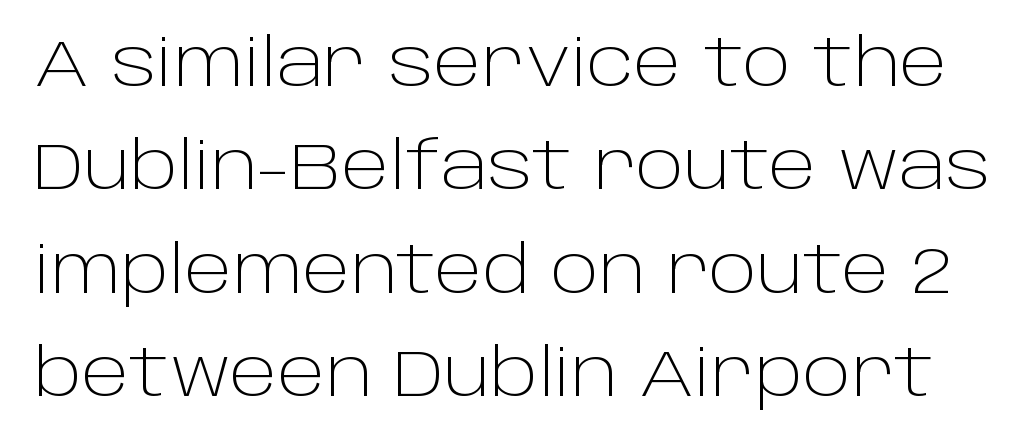
The baseline area is clear. Look at the bottom of the vertical strokes: they stop flat, with no serifs. Style check: upright. Each word holds together tightly as a unit, with standard inter-letter gaps. Is the type heavy? It reads as light-to-regular instead. Varying glyph widths throughout — classic text-font behaviour.
